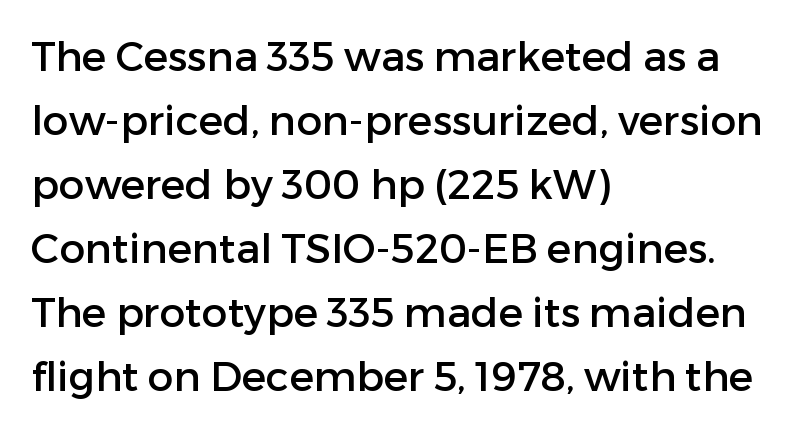
Horizontal alignment here is leftward, the default for most running prose. Letterform terminals end flat and unadorned throughout the passage. Students, observe: this is what conventionally led text looks like. Spacing verdict: proportional, widths tailored to each character. Short note: letters normally spaced. Type without underlining.
